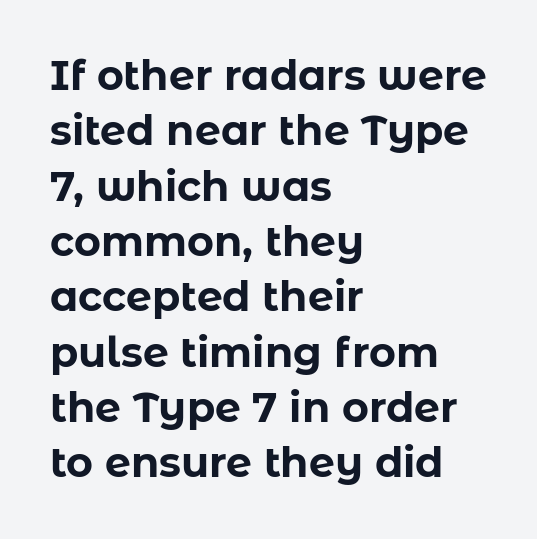
{"serif": "no", "italic": "no", "bold": "yes", "weight": "bold", "width": "normal", "stroke_contrast": "low", "x_height": "medium", "monospaced": "no", "underline": "no", "align": "left", "line_spacing": "normal", "line_spacing_ratio": 1.35, "letter_spacing": "normal", "letter_spacing_em": 0.0, "glyph_px": 41}
